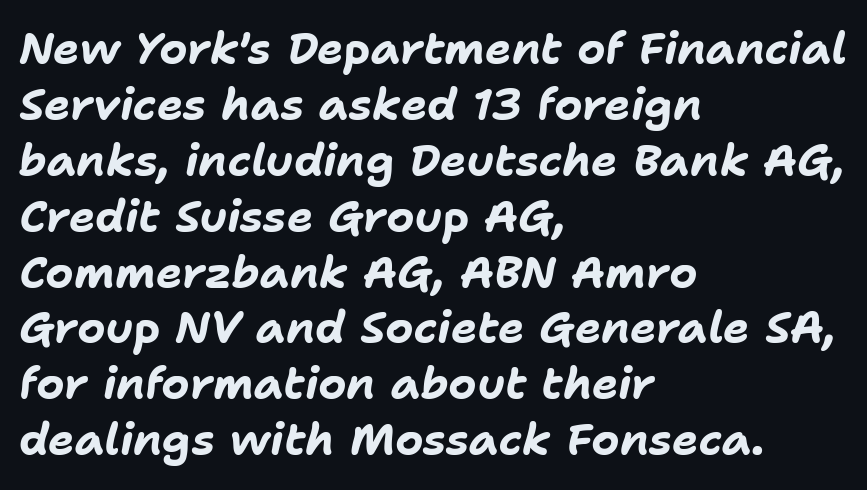
The image shows 44 px bold type, italic (leaning right); set left-aligned, normal line spacing (1.27x), normal letter spacing, not underlined; low stroke contrast and a medium x-height.
